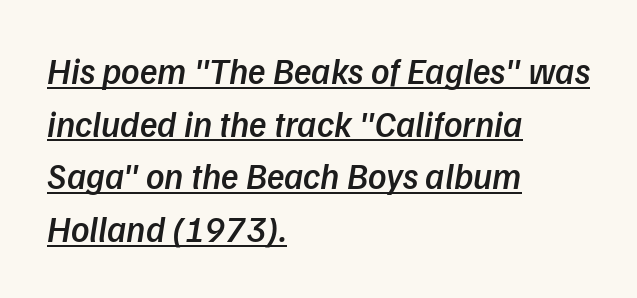
{"serif": "no", "bold": "semi", "weight": "semibold", "width": "normal", "stroke_contrast": "low", "x_height": "medium", "monospaced": "no", "underline": "yes", "align": "left", "line_spacing": "normal", "line_spacing_ratio": 1.46, "letter_spacing": "normal", "letter_spacing_em": 0.0, "glyph_px": 36}
